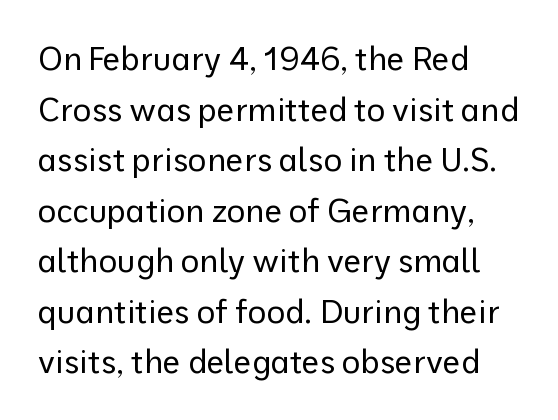
The image shows 32 px regular-weight sans-serif type, upright; set left-aligned, normal line spacing (1.58x), normal letter spacing, not underlined; low stroke contrast and a medium x-height.
